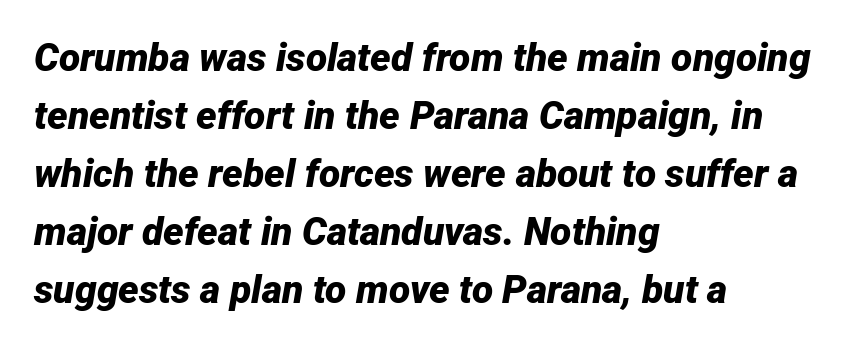
The image shows 39 px bold type, italic (leaning right); set left-aligned, normal line spacing (1.49x), normal letter spacing, not underlined; low stroke contrast and a medium x-height.
